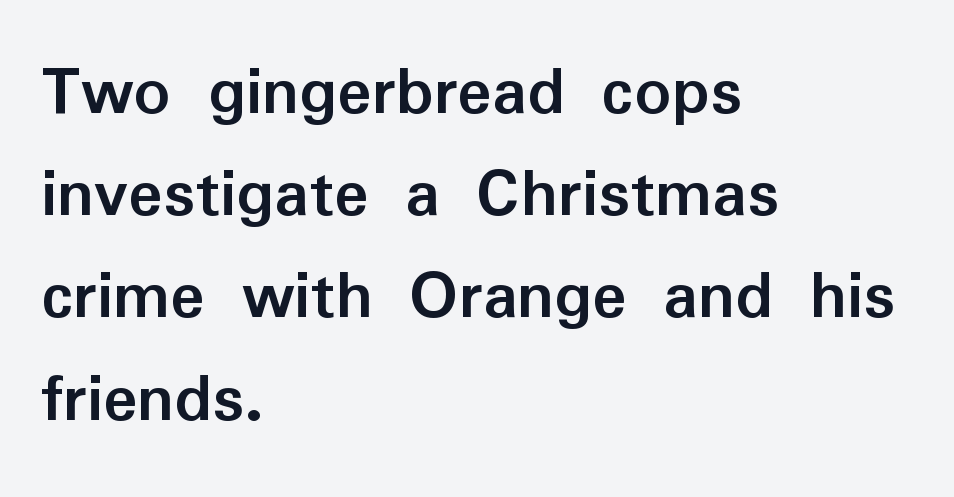
{"serif": "no", "italic": "no", "bold": "yes", "weight": "semibold", "width": "normal", "stroke_contrast": "low", "x_height": "medium", "monospaced": "no", "underline": "no", "align": "left", "line_spacing": "normal", "line_spacing_ratio": 1.42, "letter_spacing": "normal", "letter_spacing_em": 0.0, "glyph_px": 72}
